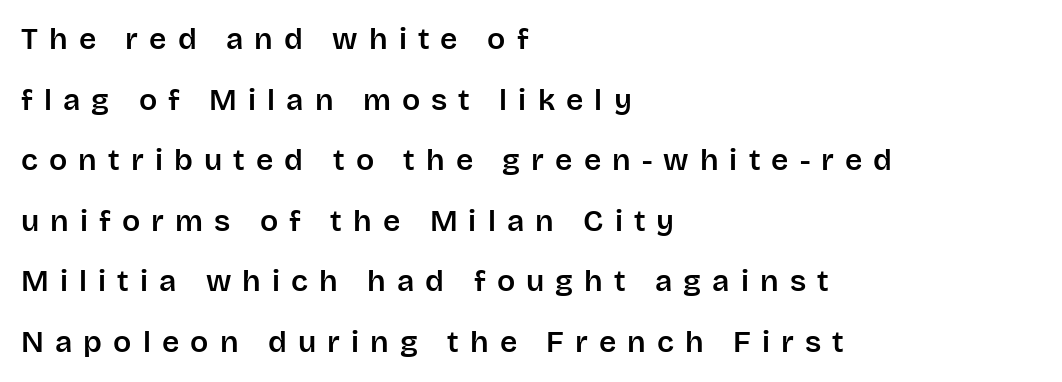
{"serif": "no", "italic": "no", "width": "normal", "stroke_contrast": "low", "x_height": "large", "monospaced": "no", "underline": "no", "align": "left", "line_spacing": "loose", "line_spacing_ratio": 2.02, "letter_spacing": "wide", "letter_spacing_em": 0.37, "glyph_px": 30}
